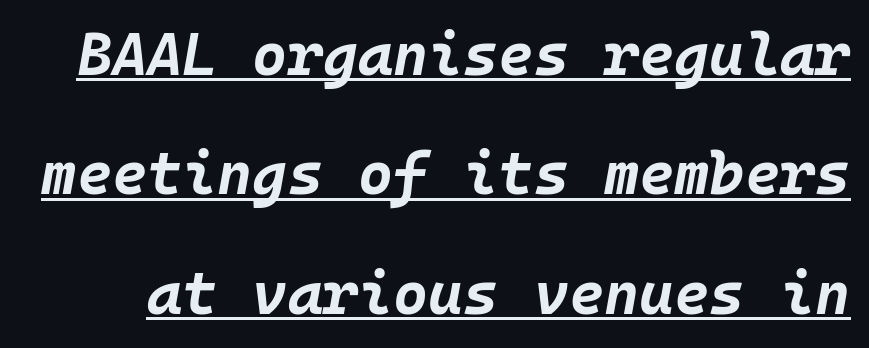
The image shows 60 px bold type, italic (leaning right), monospaced; set loose line spacing (1.99x), normal letter spacing, underlined; low stroke contrast and a large x-height.
